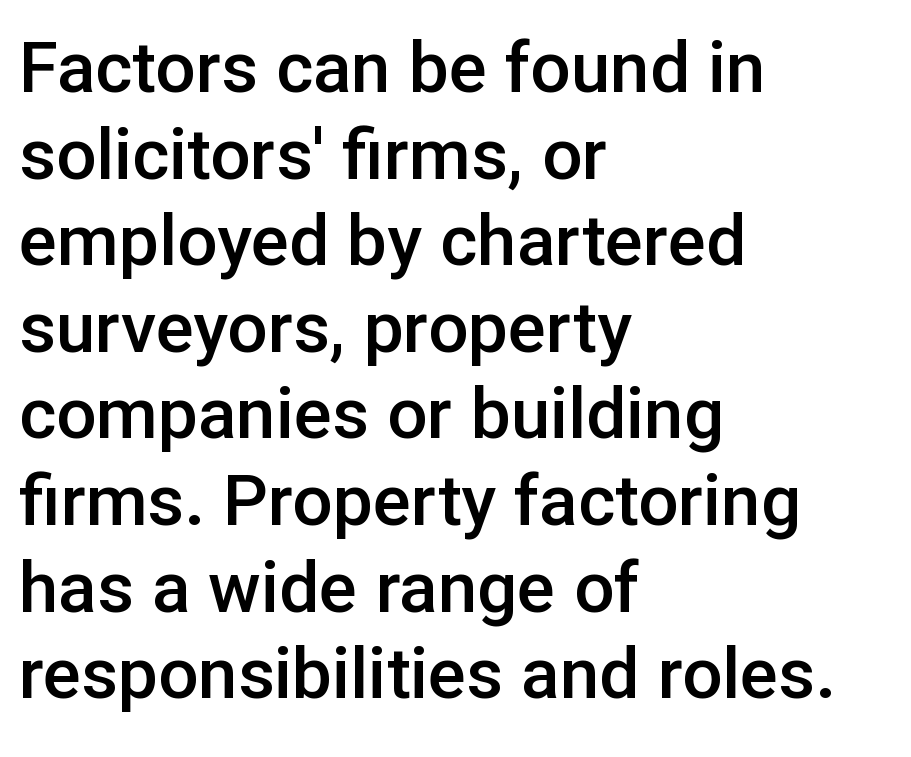
Heft: intermediate — a semibold. The face used here is proportionally spaced, like ordinary book or web type. Standard letterfit; no display-style spreading of the glyphs. Check where the strokes stop: nothing finishes them off — pure sans. Casual observation: everything's shoved over to the left. Just letters on the line, the space beneath them empty.
